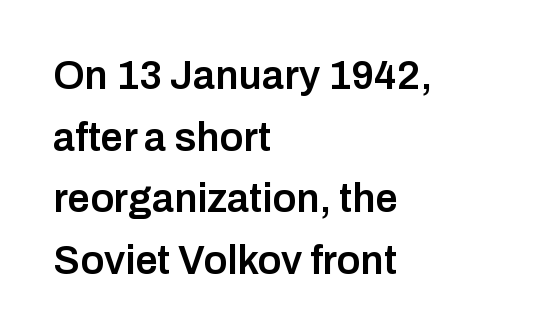
The image shows 40 px semibold sans-serif type, upright; set left-aligned, normal line spacing (1.54x), normal letter spacing, not underlined; low stroke contrast and a medium x-height.
